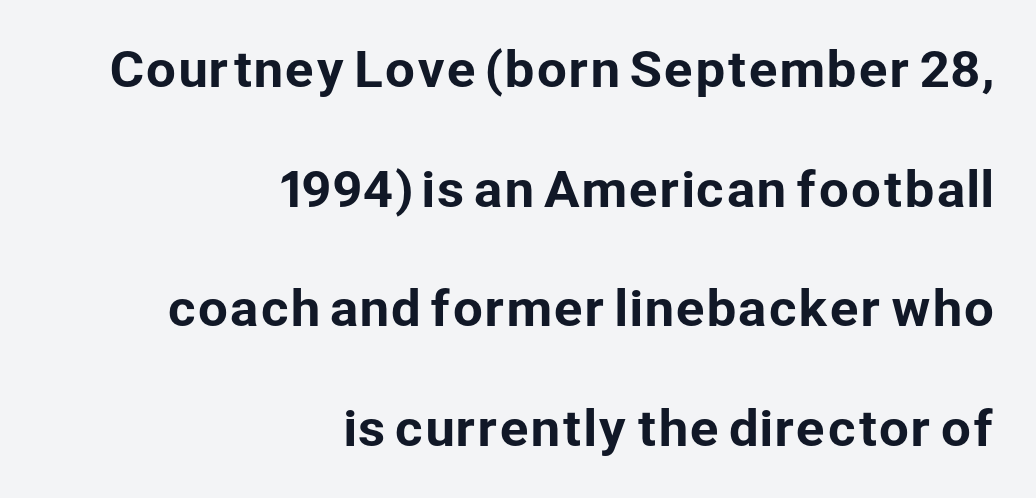
No word sits above an underline. Nobody touched the tracking dial on this one. Airy leading. Character widths vary here, with narrow letters taking less room than wide ones. The face used here is a sans, in the tradition of grotesques and geometrics. This rendering uses right alignment, leaving the left contour irregular.
